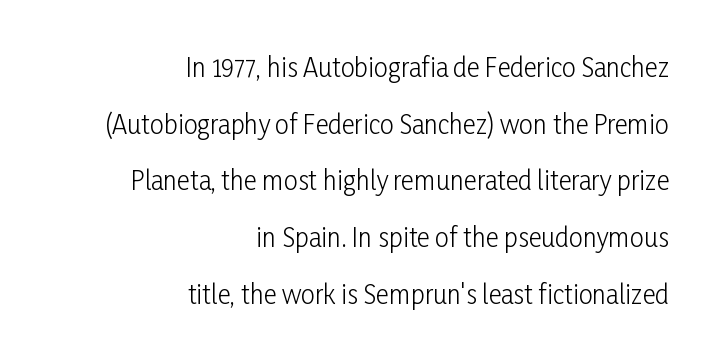
{"italic": "no", "bold": "no", "underline": "no", "align": "right", "line_spacing": "loose", "line_spacing_ratio": 2.27, "letter_spacing": "normal", "letter_spacing_em": 0.0, "glyph_px": 25}
